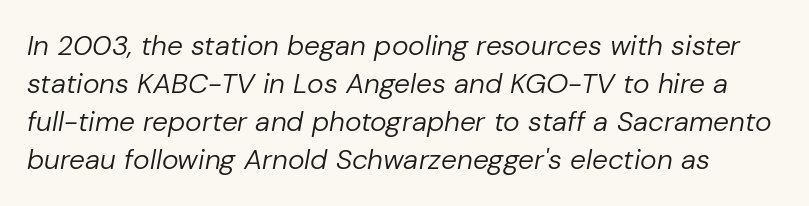
The image shows 28 px regular-weight type, italic (leaning right); set normal line spacing (1.36x), normal letter spacing, not underlined; low stroke contrast and a medium x-height.
